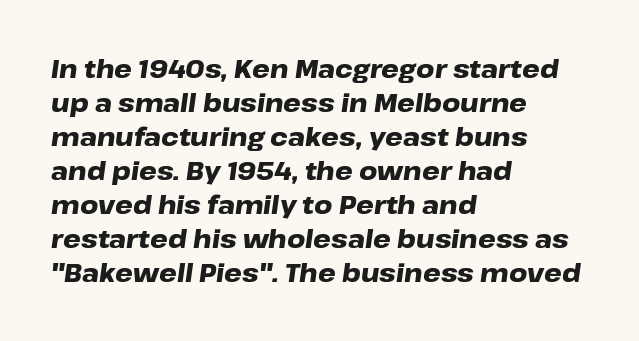
Any mark beneath the type? The region is blank. Evenly set lines give the paragraph a standard silhouette. You could call the tracking neutral — neither tight nor loose. How heavy is the stroke? Heavy — this is a bold.
